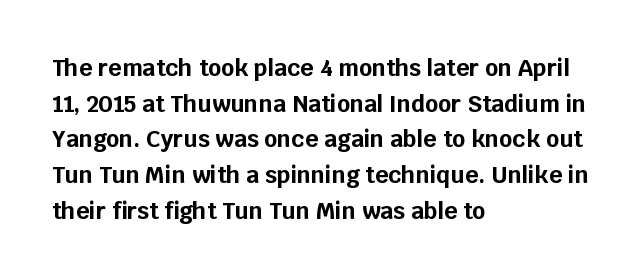
{"italic": "no", "bold": "yes", "underline": "no", "align": "left", "line_spacing": "normal", "line_spacing_ratio": 1.55, "letter_spacing": "normal", "letter_spacing_em": 0.0, "glyph_px": 23}
